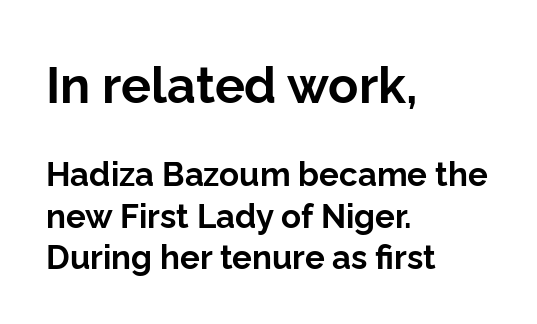
Q: Is the text bold? A: Yes.
Q: Is the text italic (slanted)? A: No, it is upright.
Q: Is the typeface a serif or a sans-serif typeface? A: Sans-serif.
Q: Is the text underlined? A: No.
Q: How is the paragraph aligned? A: Left-aligned.
Q: Is the spacing between letters normal or unusually wide? A: Normal.
Q: Is the spacing between lines tight, normal or loose? A: Normal.
Q: Which block of text is set in a larger size, the first (top) or the second (bottom)? A: The first (top) one.
Q: Width (condensed, normal, or wide)? A: Normal.
Q: Stroke contrast? A: Low.
Q: x-height? A: Medium.
Q: Monospaced? A: No.
